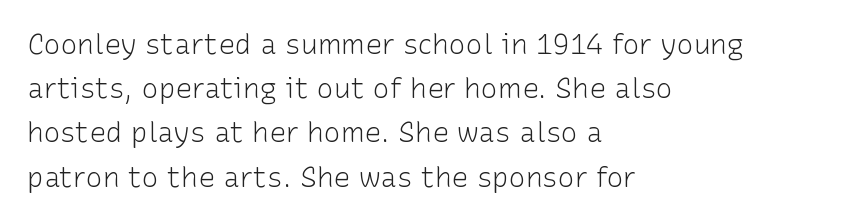
Q: Is the text bold? A: No.
Q: Is the text italic (slanted)? A: No, it is upright.
Q: Is the typeface a serif or a sans-serif typeface? A: Sans-serif.
Q: Is the text underlined? A: No.
Q: How is the paragraph aligned? A: Left-aligned.
Q: Is the spacing between letters normal or unusually wide? A: Normal.
Q: Is the spacing between lines tight, normal or loose? A: Normal.
Q: Width (condensed, normal, or wide)? A: Normal.
Q: Stroke contrast? A: Low.
Q: x-height? A: Medium.
Q: Monospaced? A: No.
